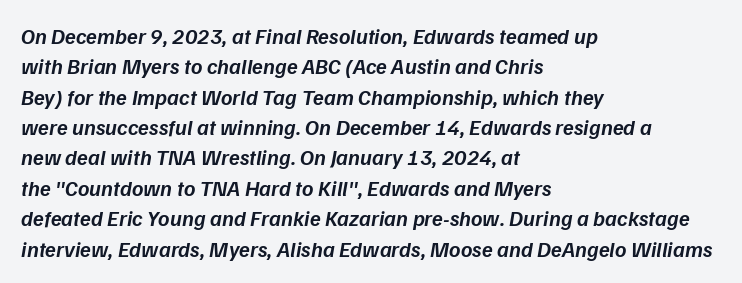
In terms of letterspacing, this is plain default setting. The vertical gap from one line to the next is medium. Clear beneath every line of the passage. The strokes are fattened partway — semibold, not bold.
